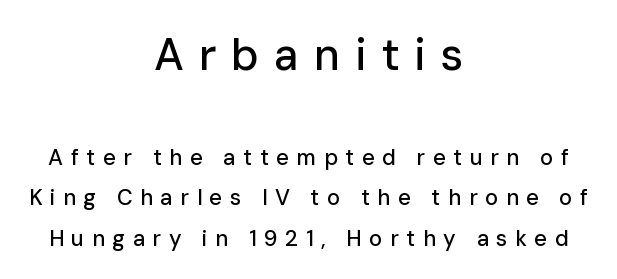
{"serif": "no", "italic": "no", "width": "normal", "stroke_contrast": "low", "x_height": "medium", "monospaced": "no", "underline": "no", "align": "center", "line_spacing_ratio": 1.85, "letter_spacing": "wide", "letter_spacing_em": 0.34, "larger_block": "first", "size_ratio": 2.0, "glyph_px": 44}
